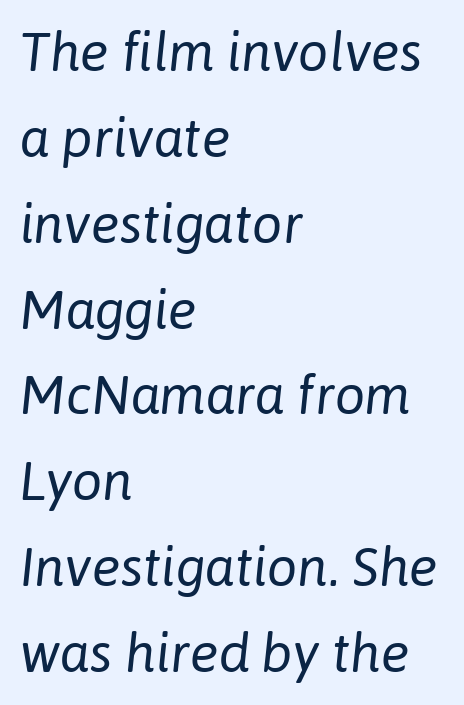
Q: Is the text bold? A: No.
Q: Is the text italic (slanted)? A: Yes, it leans right by about 6 degrees.
Q: Is the text underlined? A: No.
Q: How is the paragraph aligned? A: Left-aligned.
Q: Is the spacing between letters normal or unusually wide? A: Normal.
Q: Is the spacing between lines tight, normal or loose? A: Normal.
Q: Width (condensed, normal, or wide)? A: Normal.
Q: Stroke contrast? A: Low.
Q: x-height? A: Medium.
Q: Monospaced? A: No.
